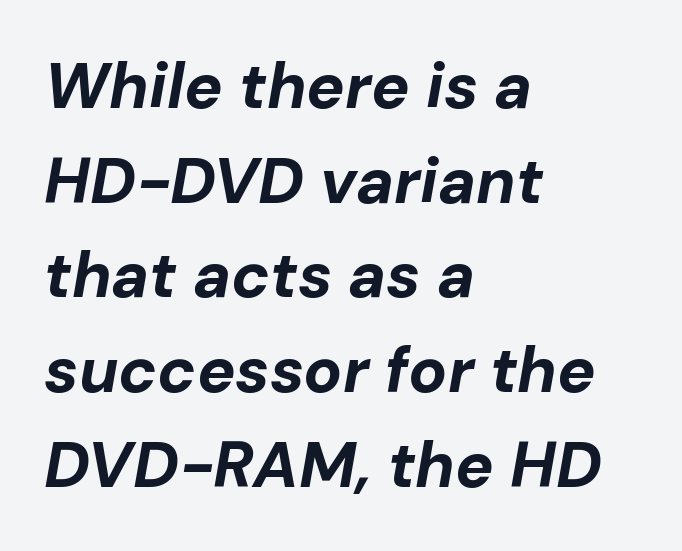
Note the varied advance widths — an 'i' is clearly narrower than an 'm'. Does the leading feel generous? No, just average. Glance below the letters and you will spot only blank space. The compositor pushed each line to the left boundary. Quick note: italic.
